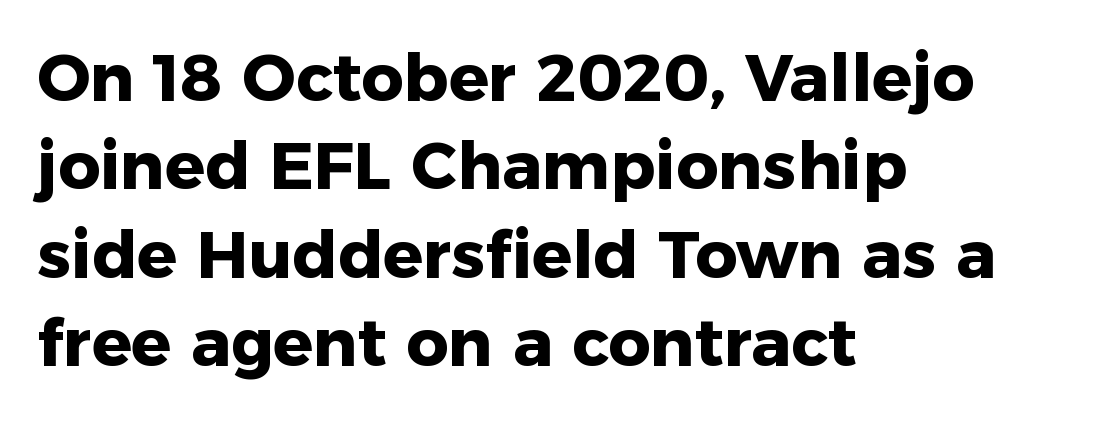
The image shows 66 px heavy sans-serif type, upright; set left-aligned, normal line spacing (1.34x), normal letter spacing, not underlined; low stroke contrast and a medium x-height.
